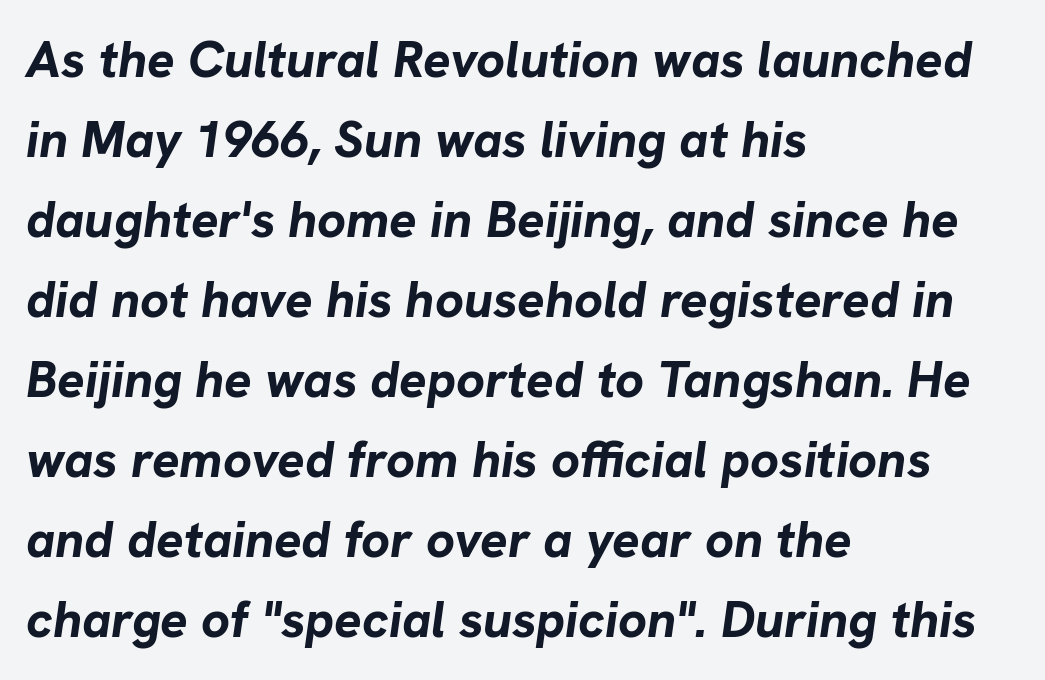
Q: Is the text bold? A: Yes.
Q: Is the text italic (slanted)? A: Yes, it leans right by about 8 degrees.
Q: Is the text underlined? A: No.
Q: How is the paragraph aligned? A: Left-aligned.
Q: Is the spacing between letters normal or unusually wide? A: Normal.
Q: Is the spacing between lines tight, normal or loose? A: Normal.
Q: Width (condensed, normal, or wide)? A: Normal.
Q: Stroke contrast? A: Low.
Q: x-height? A: Medium.
Q: Monospaced? A: No.
